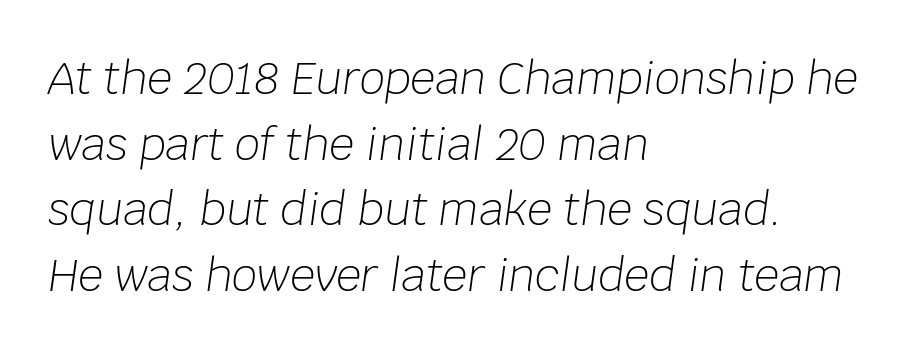
{"italic": "yes", "lean": "right", "slant_degrees": 8, "bold": "no", "weight": "light", "width": "normal", "stroke_contrast": "low", "x_height": "large", "monospaced": "no", "underline": "no", "align": "left", "line_spacing": "normal", "line_spacing_ratio": 1.49, "letter_spacing": "normal", "letter_spacing_em": 0.0, "glyph_px": 44}
